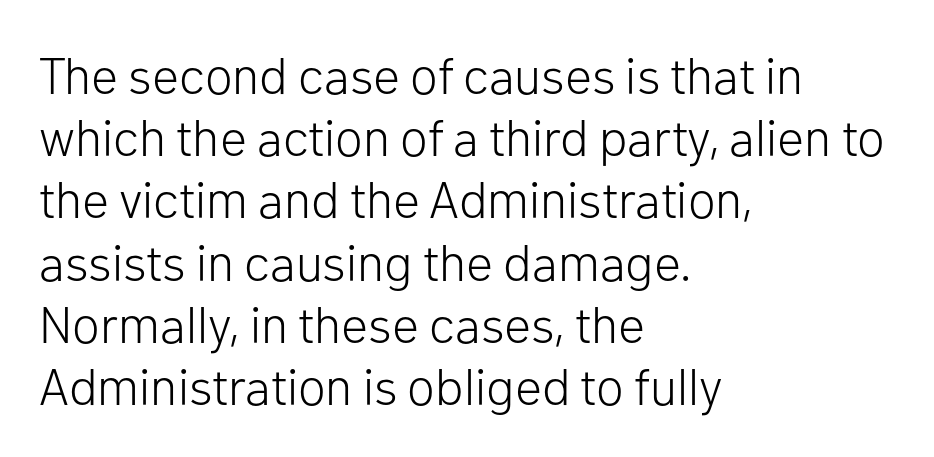
{"serif": "no", "italic": "no", "bold": "no", "weight": "light", "width": "normal", "stroke_contrast": "low", "x_height": "medium", "monospaced": "no", "underline": "no", "align": "left", "line_spacing_ratio": 1.22, "letter_spacing": "normal", "letter_spacing_em": 0.0, "glyph_px": 51}
